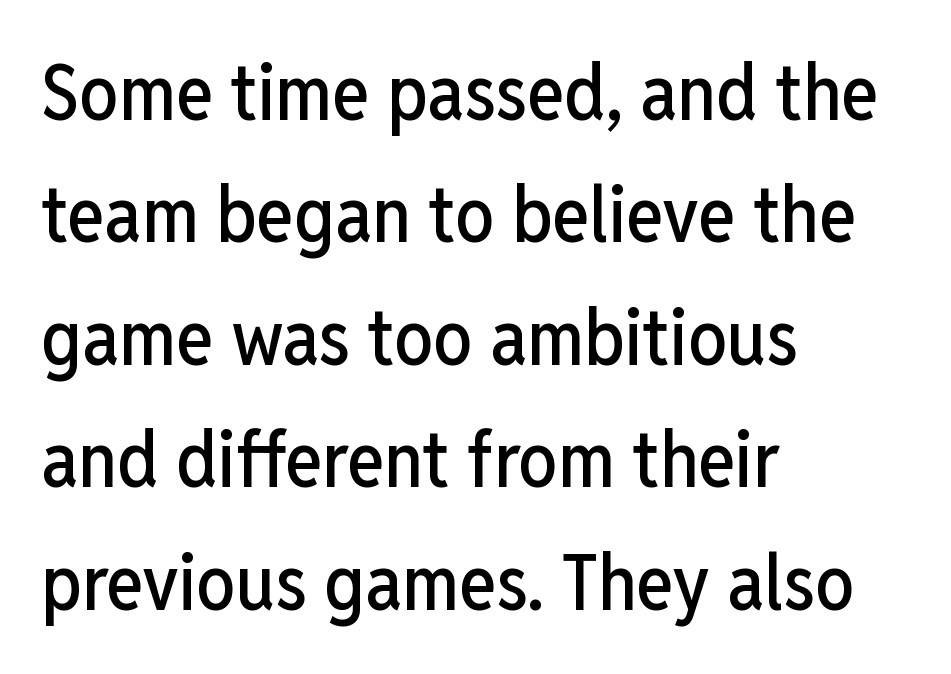
Regular leading. Upright lettering throughout. These lines are rendered in a variable-pitch font. Reading down the block, your eye returns to a fixed left position each line. The glyphs are unaccompanied by any horizontal stroke below them. Caption: standard tracking, unaltered.
